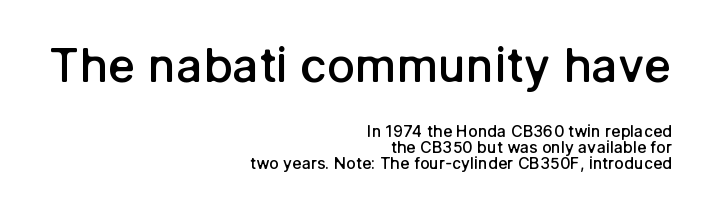
{"serif": "no", "italic": "no", "bold": "semi", "weight": "semibold", "width": "normal", "stroke_contrast": "low", "x_height": "medium", "monospaced": "no", "underline": "no", "align": "right", "line_spacing": "tight", "line_spacing_ratio": 1.01, "letter_spacing": "normal", "letter_spacing_em": 0.0, "larger_block": "first", "size_ratio": 2.94, "glyph_px": 47}
